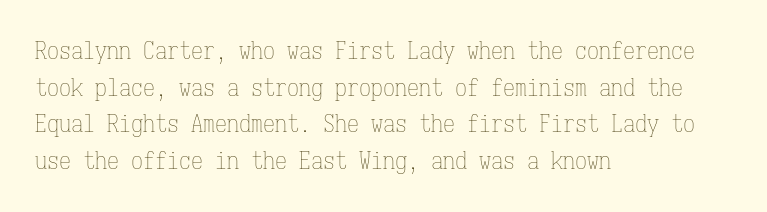
Q: Is the text bold? A: No.
Q: Is the text italic (slanted)? A: No, it is upright.
Q: Is the text underlined? A: No.
Q: How is the paragraph aligned? A: Left-aligned.
Q: Is the spacing between letters normal or unusually wide? A: Normal.
Q: Is the spacing between lines tight, normal or loose? A: Normal.
